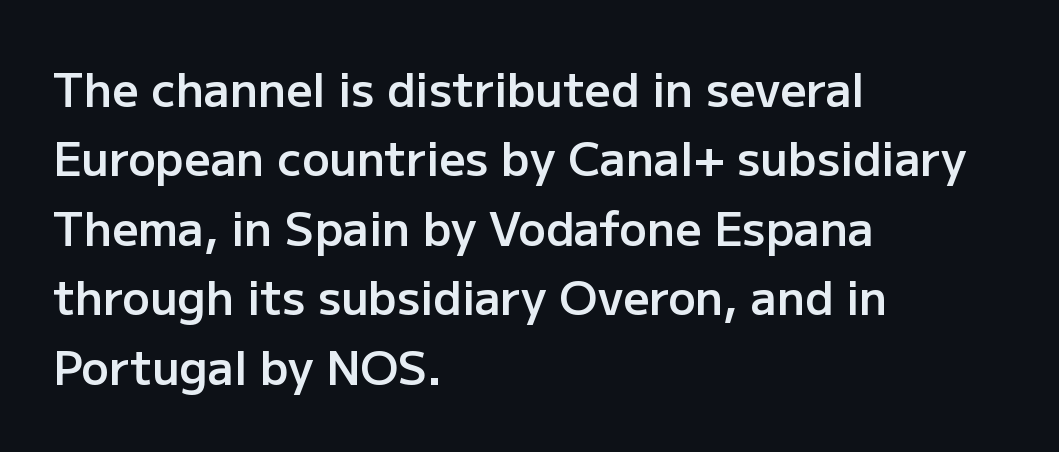
Grotesque or geometric, the face here clearly has no serifs. Glyph-to-glyph distance matches everyday printed text. This sample has the flowing, uneven cadence of proportional lettering. Descender tails drop into unmarked territory.
